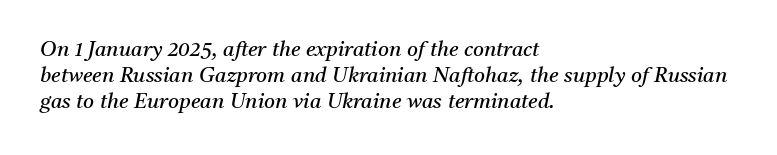
{"italic": "yes", "lean": "right", "slant_degrees": 11, "bold": "no", "underline": "no", "align": "left", "line_spacing_ratio": 1.24, "letter_spacing": "normal", "letter_spacing_em": 0.0, "glyph_px": 21}
